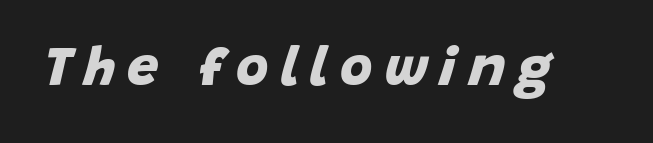
{"serif": "no", "bold": "yes", "weight": "bold", "width": "normal", "stroke_contrast": "low", "x_height": "large", "monospaced": "no", "underline": "no", "letter_spacing": "wide", "letter_spacing_em": 0.21, "glyph_px": 56}
